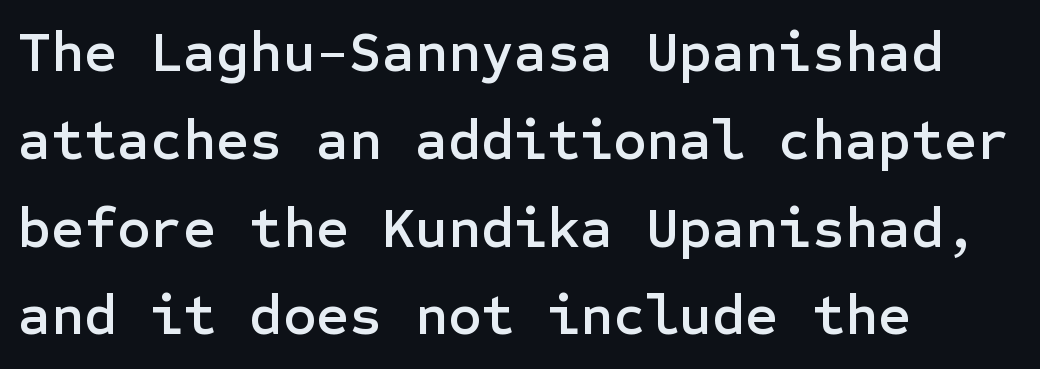
The image shows 57 px sans-serif type, upright; set left-aligned, normal line spacing (1.54x), normal letter spacing, not underlined; low stroke contrast and a medium x-height.
